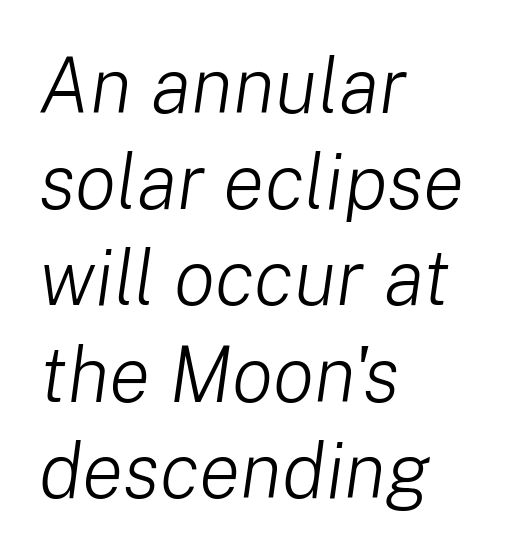
The image shows 77 px light type, italic (leaning right); set left-aligned, normal line spacing (1.25x), normal letter spacing, not underlined; low stroke contrast and a medium x-height.
